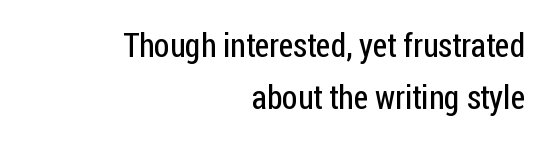
The image shows 33 px regular-weight, condensed sans-serif type, upright; set right-aligned, normal line spacing (1.58x), normal letter spacing, not underlined; low stroke contrast and a medium x-height.
